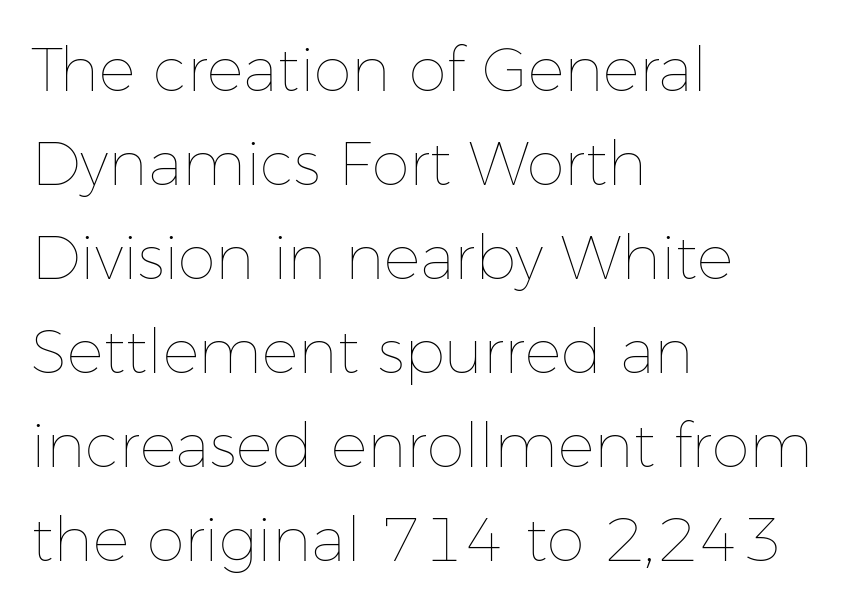
The image shows 61 px thin type, upright; set left-aligned, normal line spacing (1.54x), normal letter spacing, not underlined; low stroke contrast and a medium x-height.
